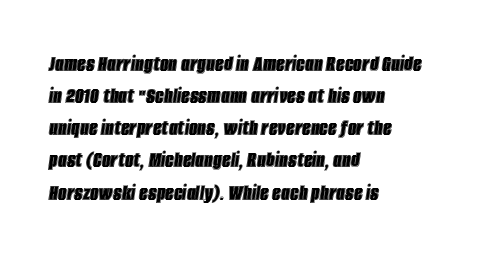
{"italic": "yes", "lean": "right", "slant_degrees": 8, "underline": "no", "align": "left", "line_spacing": "normal", "line_spacing_ratio": 1.34, "letter_spacing": "normal", "letter_spacing_em": 0.0, "glyph_px": 24}
